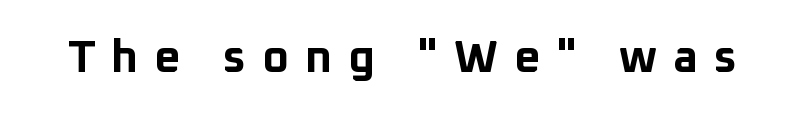
{"serif": "no", "italic": "no", "bold": "yes", "weight": "bold", "width": "normal", "stroke_contrast": "low", "x_height": "medium", "monospaced": "no", "underline": "no", "letter_spacing": "wide", "letter_spacing_em": 0.34, "glyph_px": 46}
